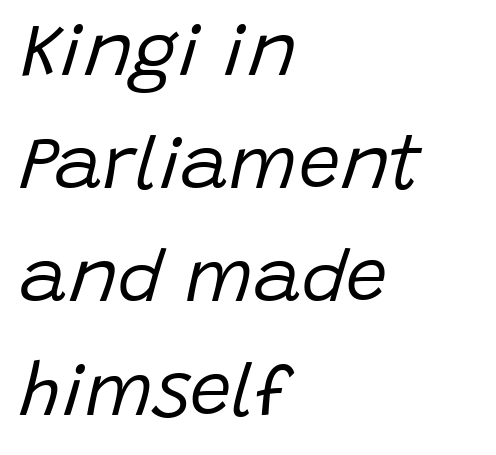
The image shows 74 px regular-weight type, italic (leaning right); set left-aligned, normal line spacing (1.53x), normal letter spacing, not underlined; low stroke contrast and a large x-height.
